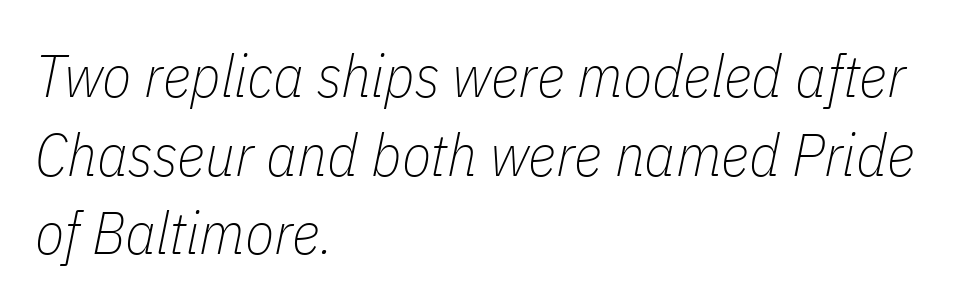
The image shows 60 px thin, condensed type, italic (leaning right); set left-aligned, normal line spacing (1.31x), normal letter spacing, not underlined; low stroke contrast and a medium x-height.
